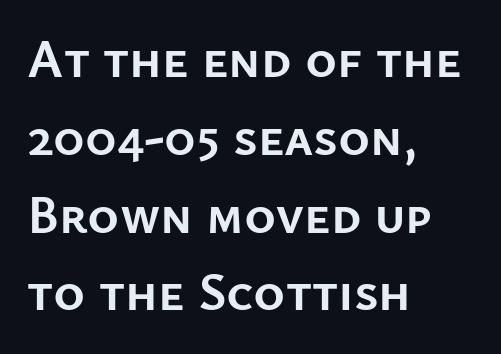
{"serif": "no", "italic": "no", "bold": "yes", "weight": "semibold", "width": "normal", "stroke_contrast": "low", "x_height": "medium", "monospaced": "no", "underline": "no", "align": "left", "line_spacing": "normal", "line_spacing_ratio": 1.44, "letter_spacing": "normal", "letter_spacing_em": 0.0, "glyph_px": 54}
